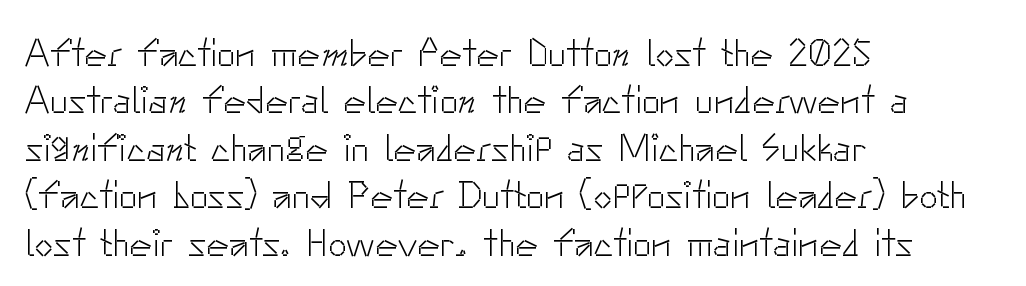
{"serif": "no", "italic": "no", "bold": "no", "weight": "light", "width": "normal", "stroke_contrast": "low", "x_height": "small", "monospaced": "no", "underline": "no", "align": "left", "line_spacing": "normal", "line_spacing_ratio": 1.25, "letter_spacing": "normal", "letter_spacing_em": 0.0, "glyph_px": 38}
